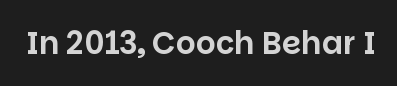
Q: Is the text italic (slanted)? A: No, it is upright.
Q: Is the typeface a serif or a sans-serif typeface? A: Sans-serif.
Q: Is the text underlined? A: No.
Q: Is the spacing between letters normal or unusually wide? A: Normal.
Q: Width (condensed, normal, or wide)? A: Normal.
Q: Stroke contrast? A: Low.
Q: x-height? A: Large.
Q: Monospaced? A: No.
